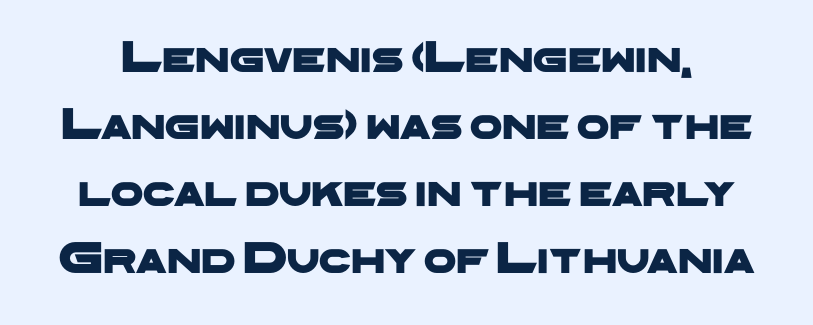
Nobody touched the tracking dial on this one. The passage shown is typed in a proportional face where columns would drift. Each letter's strokes conclude bluntly, with no projecting serifs. Beneath every word, the page is bare.
